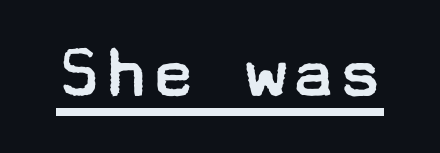
Glance below the letters and you will spot a drawn line. It's the straight-up-and-down kind of type. The weight would be labelled regular, book, light, or lighter still. Standard letterfit; no display-style spreading of the glyphs. The glyphs in this specimen are sans serif.
